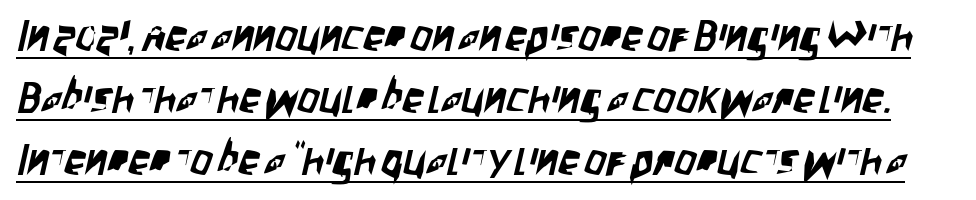
Q: Is the typeface a serif or a sans-serif typeface? A: Sans-serif.
Q: Is the text underlined? A: Yes.
Q: Is the spacing between letters normal or unusually wide? A: Normal.
Q: Is the spacing between lines tight, normal or loose? A: Normal.
Q: Width (condensed, normal, or wide)? A: Condensed.
Q: Stroke contrast? A: Low.
Q: x-height? A: Large.
Q: Monospaced? A: No.
